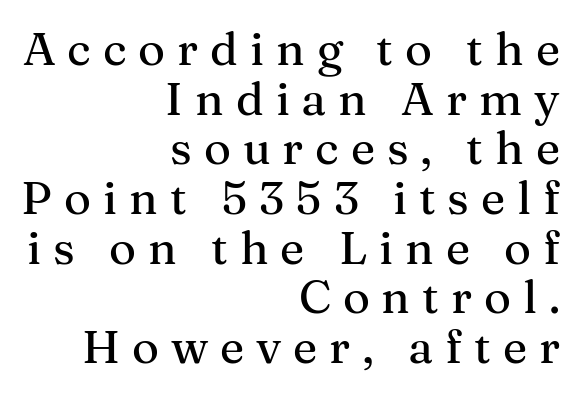
These lines huddle together more closely than default settings would place them. Old-style or modern, the face here clearly has serifs. Beneath every word, the page is bare. The letters stand straight up with perfectly vertical stems. Honestly, the letter spacing is so wide it's the main thing you notice. Every row of glyphs terminates at an identical x-position on the right.
